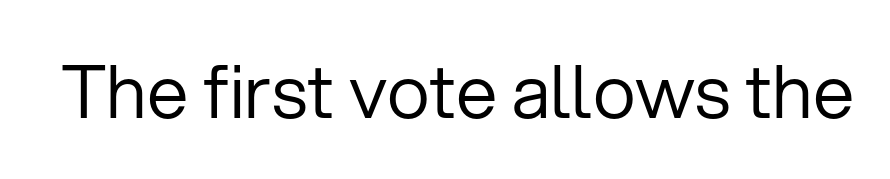
You can tell it's not italic because the verticals are truly vertical. Caption: standard tracking, unaltered. Type style note: lacks serifs. Beneath every word, the page is bare. Vertical stems look standard width or narrower in stroke. Think of a printed novel: that variable character pitch is what you see here.
